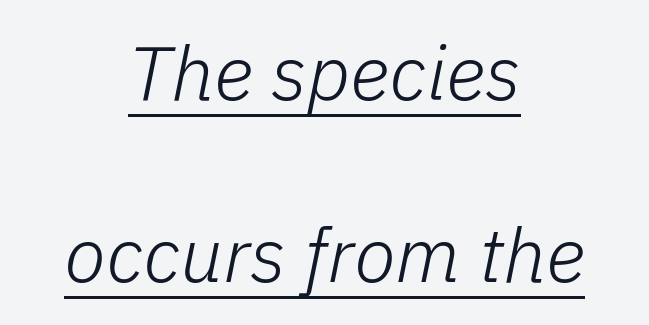
{"italic": "yes", "lean": "right", "slant_degrees": 11, "bold": "no", "weight": "light", "width": "normal", "stroke_contrast": "low", "x_height": "medium", "monospaced": "no", "underline": "yes", "align": "center", "line_spacing": "loose", "line_spacing_ratio": 2.36, "letter_spacing": "normal", "letter_spacing_em": 0.0, "glyph_px": 77}
